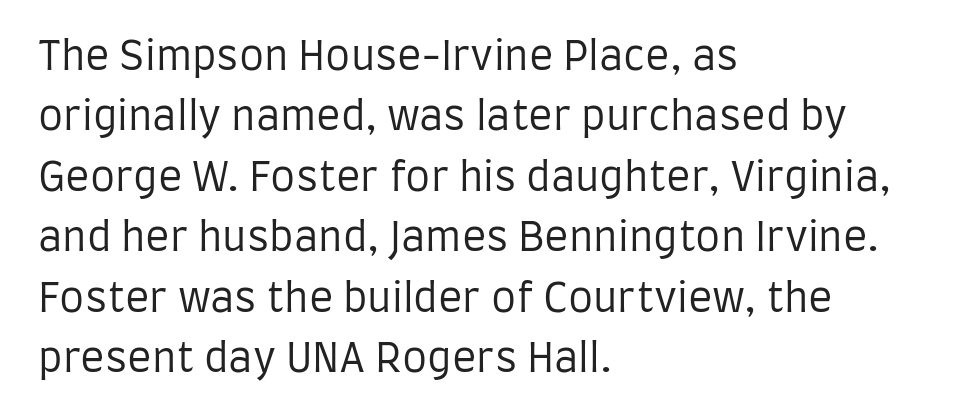
Q: Is the text bold? A: No.
Q: Is the text italic (slanted)? A: No, it is upright.
Q: Is the typeface a serif or a sans-serif typeface? A: Sans-serif.
Q: Is the text underlined? A: No.
Q: How is the paragraph aligned? A: Left-aligned.
Q: Is the spacing between letters normal or unusually wide? A: Normal.
Q: Is the spacing between lines tight, normal or loose? A: Normal.
Q: Width (condensed, normal, or wide)? A: Condensed.
Q: Stroke contrast? A: Low.
Q: x-height? A: Large.
Q: Monospaced? A: No.
